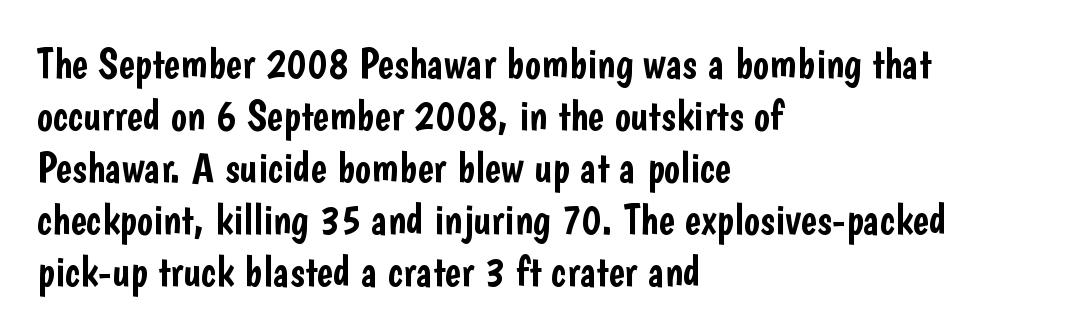
Q: Is the text italic (slanted)? A: No, it is upright.
Q: Is the typeface a serif or a sans-serif typeface? A: Sans-serif.
Q: Is the text underlined? A: No.
Q: How is the paragraph aligned? A: Left-aligned.
Q: Is the spacing between letters normal or unusually wide? A: Normal.
Q: Width (condensed, normal, or wide)? A: Condensed.
Q: Stroke contrast? A: Low.
Q: x-height? A: Medium.
Q: Monospaced? A: No.
